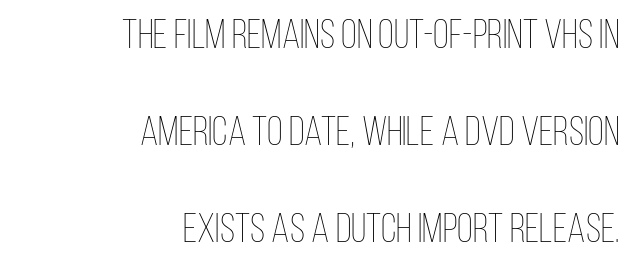
Q: Is the text bold? A: No.
Q: Is the text italic (slanted)? A: No, it is upright.
Q: Is the text underlined? A: No.
Q: How is the paragraph aligned? A: Right-aligned.
Q: Is the spacing between letters normal or unusually wide? A: Normal.
Q: Is the spacing between lines tight, normal or loose? A: Loose.
Q: Width (condensed, normal, or wide)? A: Condensed.
Q: Stroke contrast? A: Low.
Q: x-height? A: Large.
Q: Monospaced? A: No.
